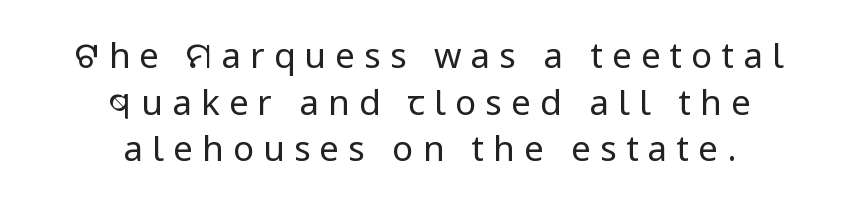
The image shows 35 px regular-weight sans-serif type, upright; set centered, normal line spacing (1.33x), unusually wide letter spacing (+0.26 em), not underlined; low stroke contrast and a medium x-height.
